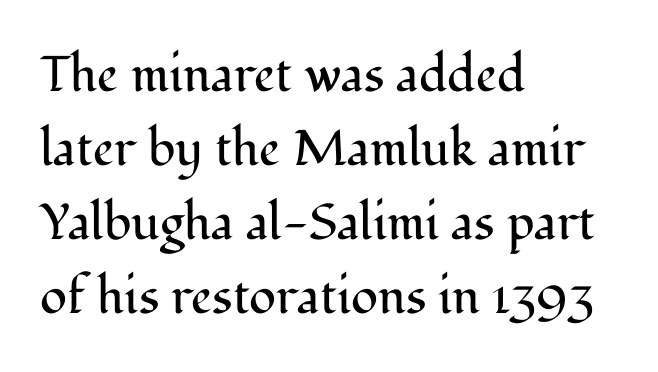
The image shows 50 px regular-weight serif type, upright; set left-aligned, normal line spacing (1.48x), normal letter spacing, not underlined; medium stroke contrast and a medium x-height.
